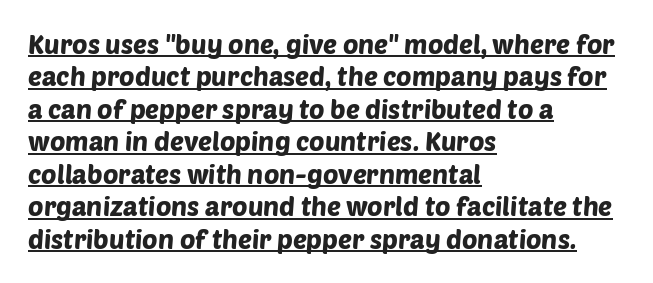
Q: Is the text underlined? A: Yes.
Q: How is the paragraph aligned? A: Left-aligned.
Q: Is the spacing between letters normal or unusually wide? A: Normal.
Q: Is the spacing between lines tight, normal or loose? A: Normal.
